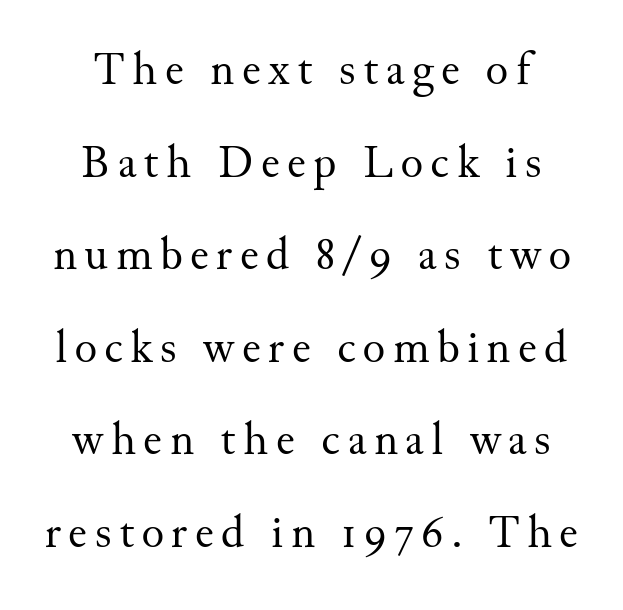
Stems here are at most as thick as an everyday book face. No italicization has been applied; the sample stays upright. A serif font was chosen for this passage. This block would shrink considerably if given ordinary leading; it's expanded now. This rendering features lettering with no underline.
